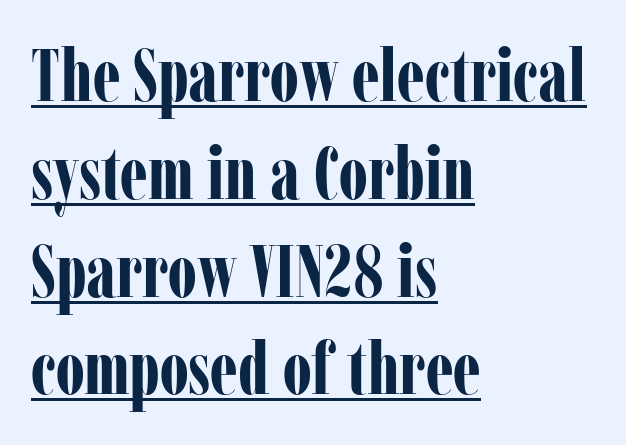
The font's upright variant was chosen for this text. The letters carry serifs — small finishing strokes at the ends of their stems. Spacing verdict: proportional, widths tailored to each character. Caption: multi-line text, flush left, ragged right. The leading is moderate, giving the passage an even texture. The face used here is rendered with its standard letterfit.
